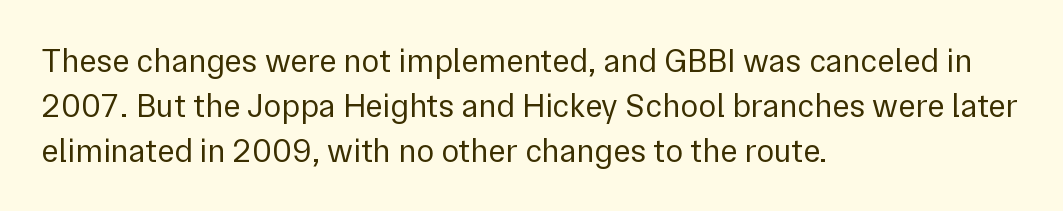
Q: Is the text bold? A: No.
Q: Is the text italic (slanted)? A: No, it is upright.
Q: Is the typeface a serif or a sans-serif typeface? A: Sans-serif.
Q: Is the text underlined? A: No.
Q: How is the paragraph aligned? A: Left-aligned.
Q: Is the spacing between letters normal or unusually wide? A: Normal.
Q: Is the spacing between lines tight, normal or loose? A: Normal.
Q: Width (condensed, normal, or wide)? A: Normal.
Q: Stroke contrast? A: Low.
Q: x-height? A: Medium.
Q: Monospaced? A: No.
